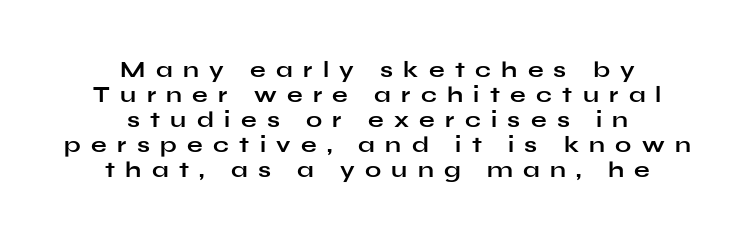
{"italic": "no", "bold": "yes", "underline": "no", "align": "center", "line_spacing": "tight", "line_spacing_ratio": 1.09, "letter_spacing": "wide", "letter_spacing_em": 0.45, "glyph_px": 23}
